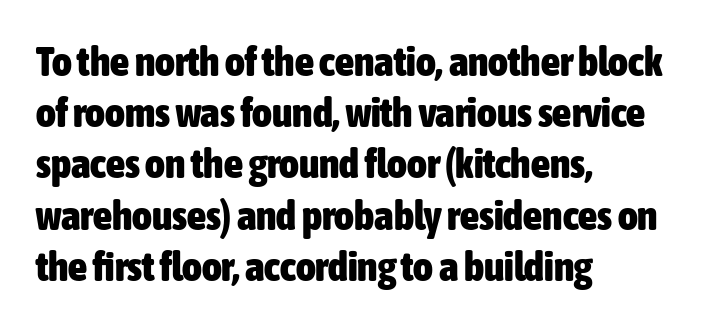
{"serif": "no", "italic": "no", "bold": "yes", "weight": "heavy", "width": "condensed", "stroke_contrast": "low", "x_height": "medium", "monospaced": "no", "underline": "no", "align": "left", "line_spacing_ratio": 1.22, "letter_spacing": "normal", "letter_spacing_em": 0.0, "glyph_px": 42}
